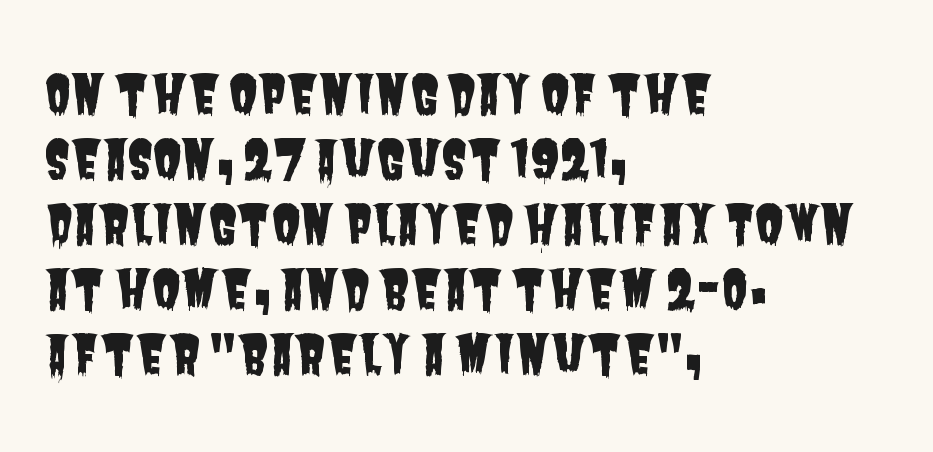
The lines in this sample share a left origin and differ only in where they stop. Note: no serifs on the glyphs. The letters sit at their default tracking, neither squeezed nor spread. Proportional: the letters do not fall into vertical columns. Anything drawn beneath the words? Only blank space.
